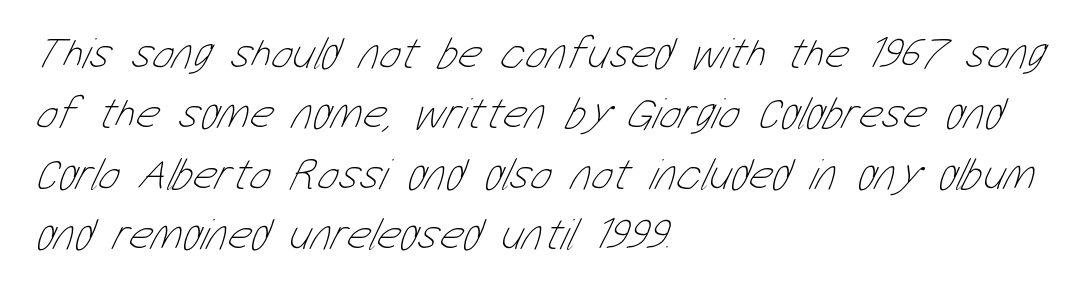
Q: Is the text bold? A: No.
Q: Is the text underlined? A: No.
Q: How is the paragraph aligned? A: Left-aligned.
Q: Is the spacing between letters normal or unusually wide? A: Normal.
Q: Is the spacing between lines tight, normal or loose? A: Normal.
Q: Width (condensed, normal, or wide)? A: Condensed.
Q: Stroke contrast? A: Low.
Q: x-height? A: Medium.
Q: Monospaced? A: No.
